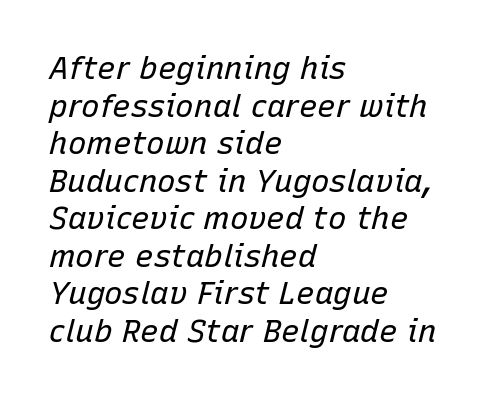
Q: Is the text bold? A: No.
Q: Is the text italic (slanted)? A: Yes, it leans right by about 15 degrees.
Q: Is the text underlined? A: No.
Q: How is the paragraph aligned? A: Left-aligned.
Q: Is the spacing between letters normal or unusually wide? A: Normal.
Q: Width (condensed, normal, or wide)? A: Normal.
Q: Stroke contrast? A: Low.
Q: x-height? A: Medium.
Q: Monospaced? A: No.
